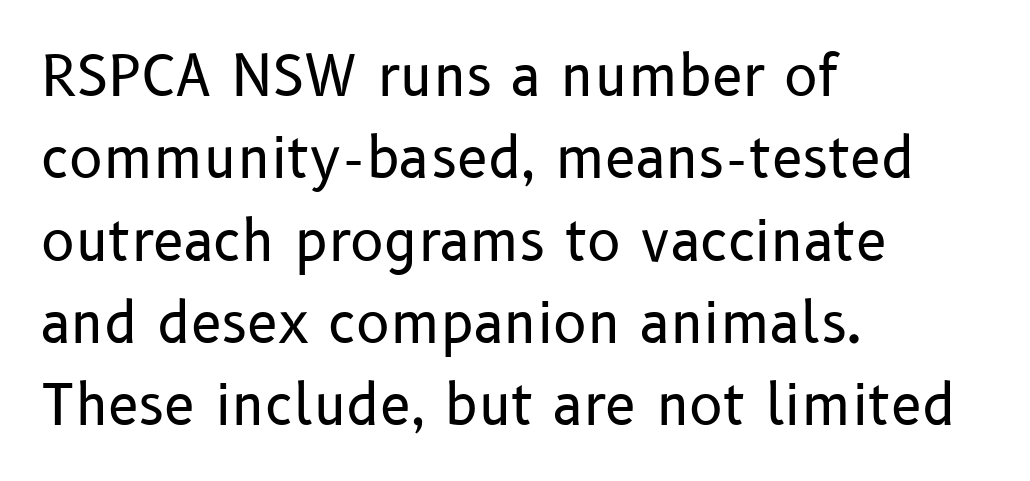
{"serif": "no", "italic": "no", "bold": "no", "weight": "regular", "width": "normal", "stroke_contrast": "low", "x_height": "medium", "monospaced": "no", "underline": "no", "align": "left", "line_spacing": "normal", "line_spacing_ratio": 1.47, "letter_spacing": "normal", "letter_spacing_em": 0.0, "glyph_px": 56}
